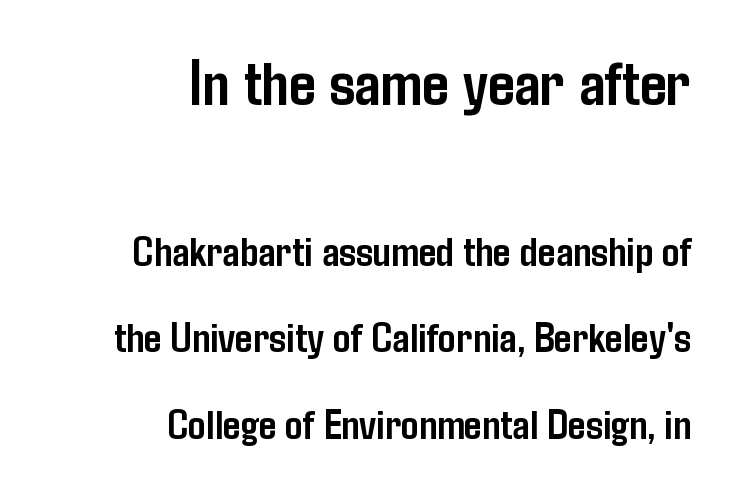
Q: Is the text bold? A: Yes.
Q: Is the text italic (slanted)? A: No, it is upright.
Q: Is the typeface a serif or a sans-serif typeface? A: Sans-serif.
Q: Is the text underlined? A: No.
Q: How is the paragraph aligned? A: Right-aligned.
Q: Is the spacing between letters normal or unusually wide? A: Normal.
Q: Is the spacing between lines tight, normal or loose? A: Loose.
Q: Which block of text is set in a larger size, the first (top) or the second (bottom)? A: The first (top) one.
Q: Width (condensed, normal, or wide)? A: Condensed.
Q: Stroke contrast? A: Low.
Q: x-height? A: Medium.
Q: Monospaced? A: No.
